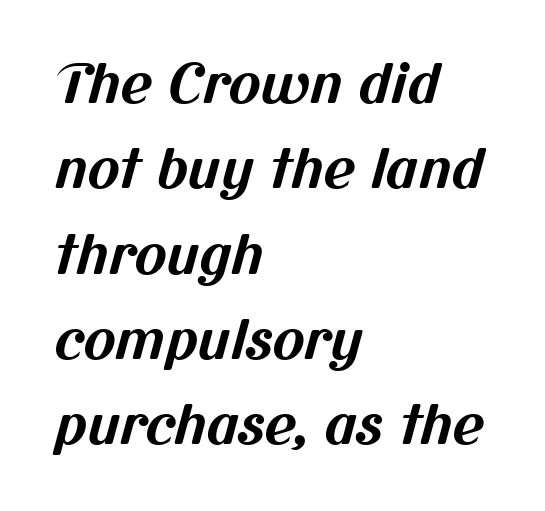
{"serif": "no", "bold": "yes", "weight": "bold", "width": "normal", "stroke_contrast": "medium", "x_height": "medium", "monospaced": "no", "underline": "no", "align": "left", "line_spacing": "normal", "line_spacing_ratio": 1.58, "letter_spacing": "normal", "letter_spacing_em": 0.0, "glyph_px": 54}
